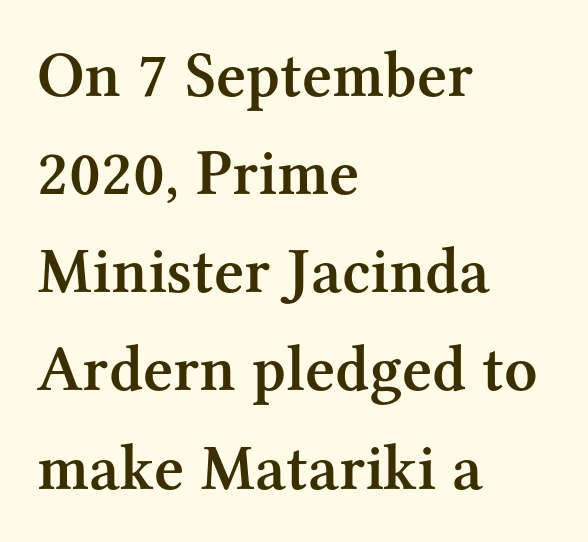
Proportional: the letters do not fall into vertical columns. Characters follow at the spacing the type designer built in. A somewhat darkened texture: the type is semibold rather than bold. Quick note: interline space is typical. All the whitespace from short lines collects on the right.
